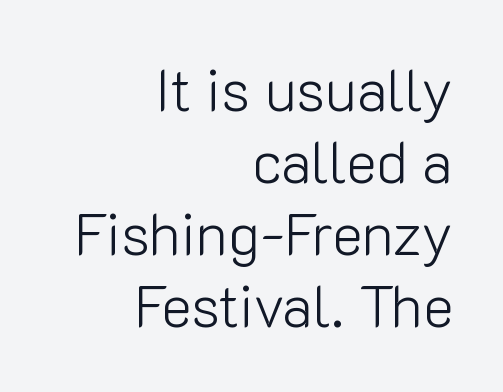
{"serif": "no", "italic": "no", "bold": "no", "weight": "light", "width": "normal", "stroke_contrast": "low", "x_height": "medium", "monospaced": "no", "underline": "no", "align": "right", "line_spacing_ratio": 1.24, "letter_spacing": "normal", "letter_spacing_em": 0.0, "glyph_px": 58}
